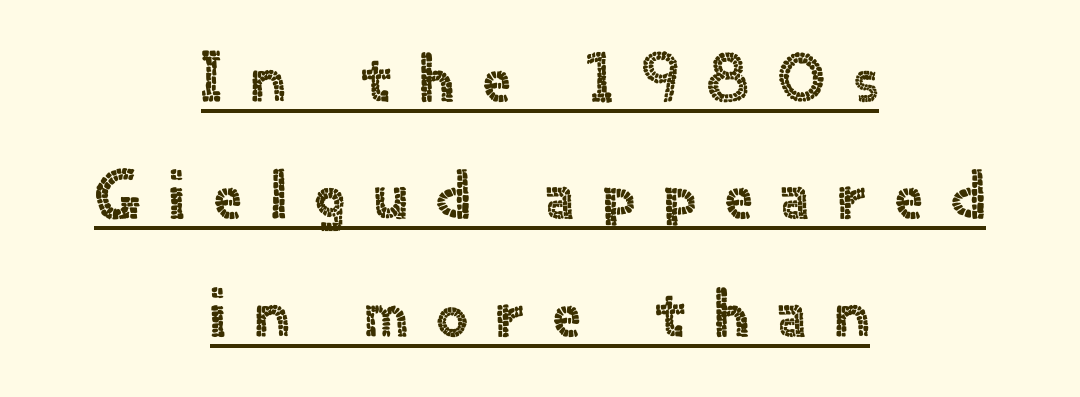
The image shows 69 px sans-serif type, upright; set centered, normal line spacing (1.7x), unusually wide letter spacing (+0.42 em), underlined; a small x-height.
